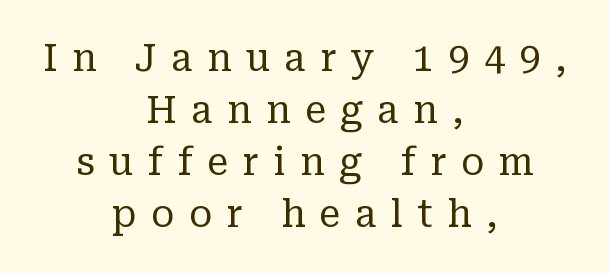
Q: Is the text bold? A: No.
Q: Is the text italic (slanted)? A: No, it is upright.
Q: Is the typeface a serif or a sans-serif typeface? A: Serif.
Q: Is the text underlined? A: No.
Q: How is the paragraph aligned? A: Centered.
Q: Is the spacing between letters normal or unusually wide? A: Unusually wide.
Q: Is the spacing between lines tight, normal or loose? A: Normal.
Q: Width (condensed, normal, or wide)? A: Normal.
Q: Stroke contrast? A: Low.
Q: x-height? A: Medium.
Q: Monospaced? A: No.
